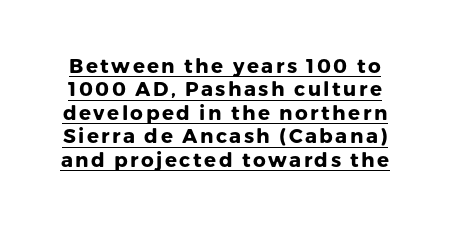
{"italic": "no", "bold": "yes", "underline": "yes", "line_spacing_ratio": 1.17, "glyph_px": 20}
